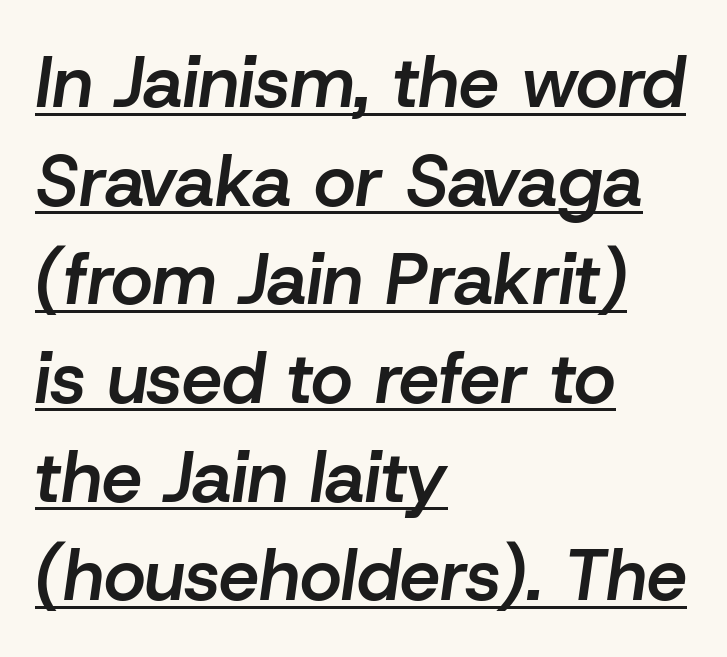
Observe the lean: these are italic letterforms. Typesetter's note: demi weight, one step under bold. A typesetter would call this proportional, since set widths differ per character. Alignment: flush left. Underline: present.
